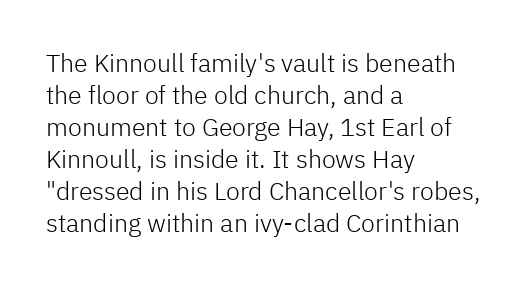
{"italic": "no", "bold": "no", "underline": "no", "align": "left", "line_spacing": "normal", "line_spacing_ratio": 1.28, "letter_spacing": "normal", "letter_spacing_em": 0.0, "glyph_px": 25}
